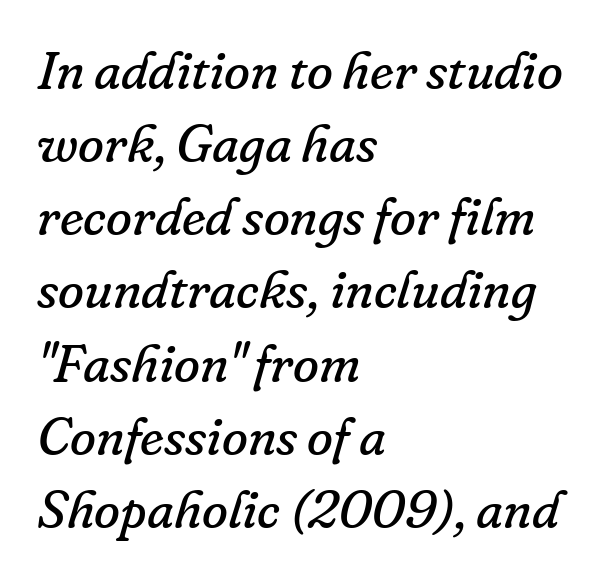
The image shows 53 px regular-weight serif type, italic (leaning right); set left-aligned, normal line spacing (1.38x), normal letter spacing, not underlined; low stroke contrast and a small x-height.
